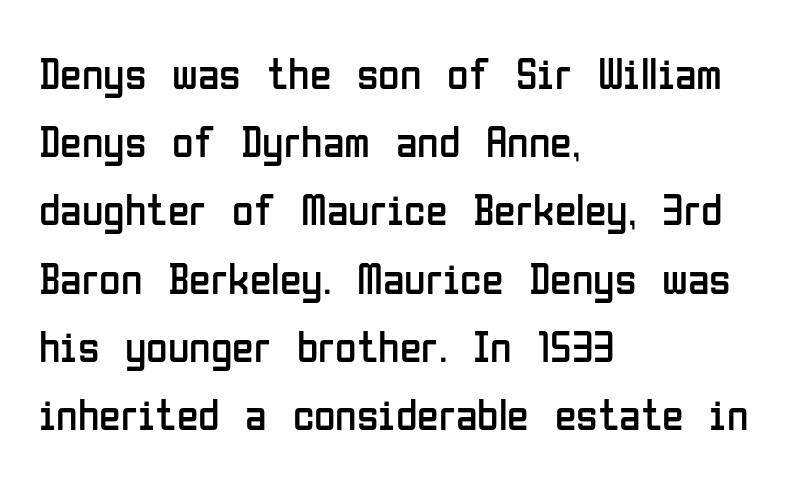
{"serif": "no", "italic": "no", "bold": "no", "weight": "regular", "width": "condensed", "stroke_contrast": "low", "x_height": "medium", "monospaced": "no", "underline": "no", "align": "left", "line_spacing": "normal", "line_spacing_ratio": 1.55, "letter_spacing": "normal", "letter_spacing_em": 0.0, "glyph_px": 44}
